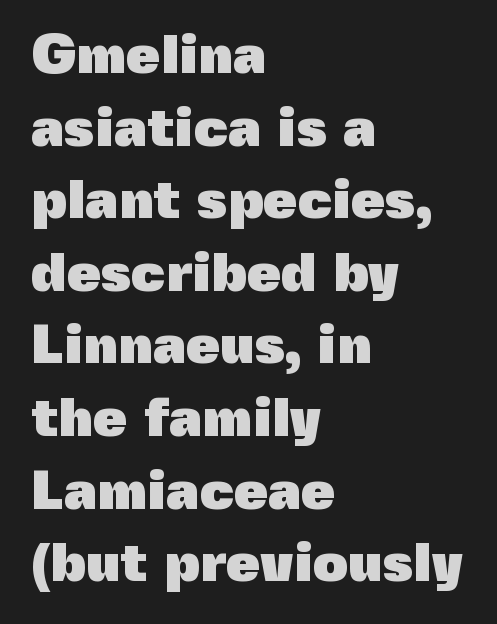
{"serif": "no", "italic": "no", "bold": "yes", "weight": "heavy", "width": "normal", "x_height": "medium", "monospaced": "no", "underline": "no", "align": "left", "line_spacing": "normal", "line_spacing_ratio": 1.32, "letter_spacing": "normal", "letter_spacing_em": 0.0, "glyph_px": 55}
